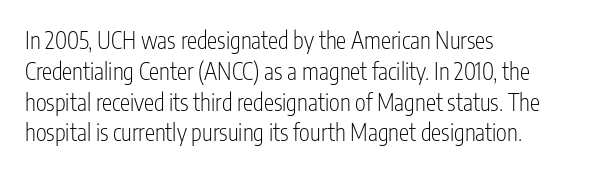
Q: Is the text bold? A: No.
Q: Is the text italic (slanted)? A: No, it is upright.
Q: Is the text underlined? A: No.
Q: How is the paragraph aligned? A: Left-aligned.
Q: Is the spacing between letters normal or unusually wide? A: Normal.
Q: Is the spacing between lines tight, normal or loose? A: Normal.
